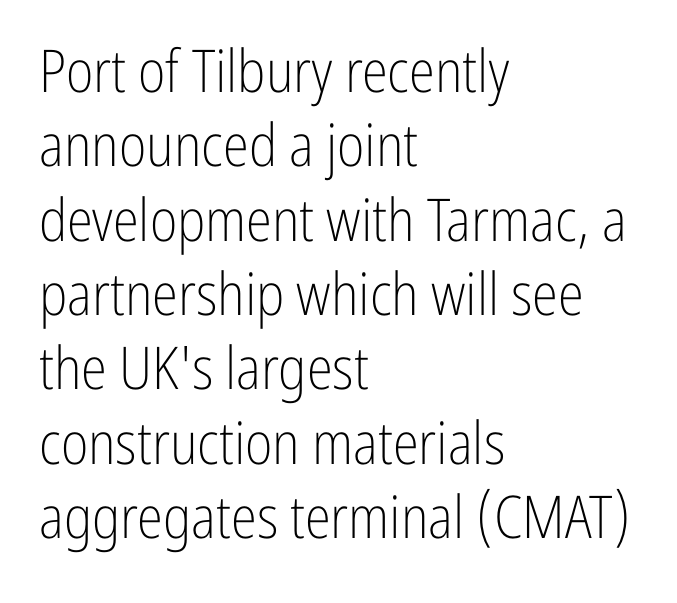
The image shows 59 px light, condensed sans-serif type, upright; set left-aligned, normal line spacing (1.26x), normal letter spacing, not underlined; low stroke contrast and a medium x-height.
